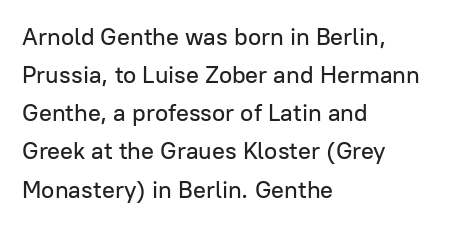
The image shows 24 px text type, upright; set left-aligned, normal line spacing (1.59x), normal letter spacing, not underlined.
